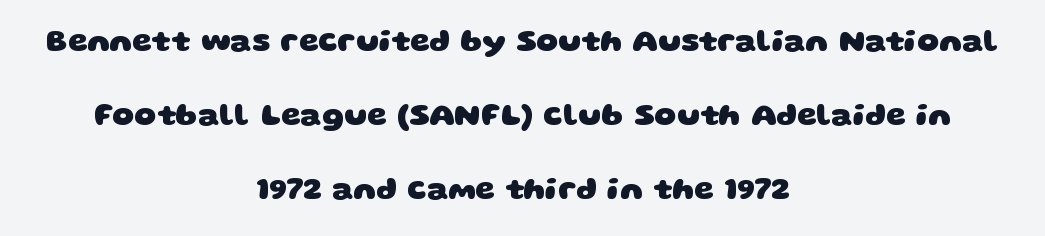
{"serif": "no", "bold": "yes", "weight": "heavy", "width": "wide", "stroke_contrast": "low", "x_height": "large", "monospaced": "no", "underline": "no", "align": "center", "line_spacing": "loose", "line_spacing_ratio": 2.38, "letter_spacing": "normal", "letter_spacing_em": 0.0, "glyph_px": 31}
